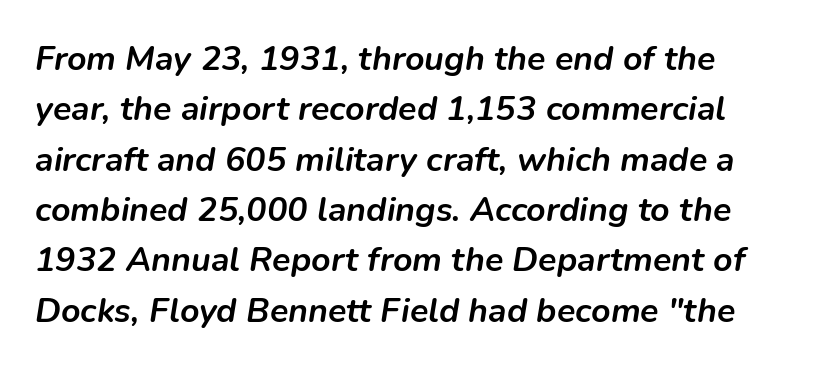
Q: Is the text bold? A: Yes.
Q: Is the text italic (slanted)? A: Yes, it leans right by about 9 degrees.
Q: Is the text underlined? A: No.
Q: Is the spacing between letters normal or unusually wide? A: Normal.
Q: Is the spacing between lines tight, normal or loose? A: Normal.
Q: Width (condensed, normal, or wide)? A: Normal.
Q: Stroke contrast? A: Low.
Q: x-height? A: Medium.
Q: Monospaced? A: No.
